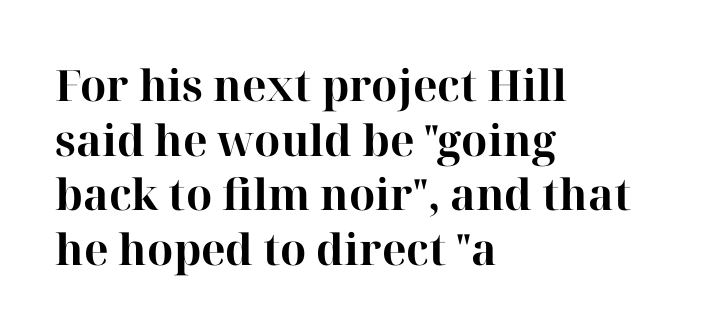
The image shows 43 px bold serif type, upright; set left-aligned, normal line spacing (1.27x), normal letter spacing, not underlined; high stroke contrast and a medium x-height.
